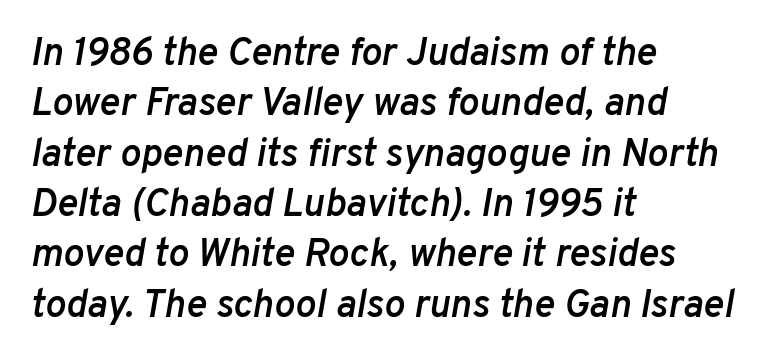
Q: Is the text bold? A: Semi-bold.
Q: Is the text italic (slanted)? A: Yes, it leans right by about 10 degrees.
Q: Is the text underlined? A: No.
Q: How is the paragraph aligned? A: Left-aligned.
Q: Is the spacing between letters normal or unusually wide? A: Normal.
Q: Is the spacing between lines tight, normal or loose? A: Normal.
Q: Width (condensed, normal, or wide)? A: Normal.
Q: Stroke contrast? A: Low.
Q: x-height? A: Medium.
Q: Monospaced? A: No.
